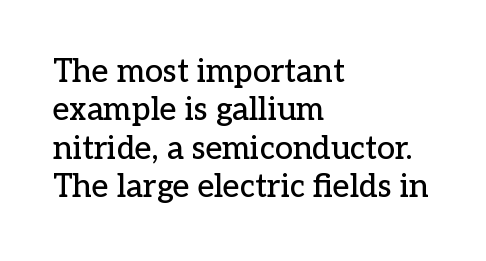
{"serif": "yes", "italic": "no", "width": "normal", "stroke_contrast": "low", "x_height": "medium", "monospaced": "no", "underline": "no", "align": "left", "line_spacing_ratio": 1.2, "letter_spacing": "normal", "letter_spacing_em": 0.0, "glyph_px": 32}
